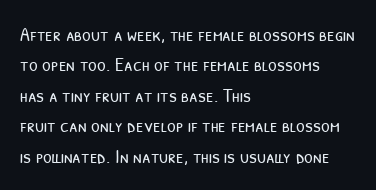
{"bold": "no", "underline": "no", "align": "left", "line_spacing": "normal", "line_spacing_ratio": 1.52, "letter_spacing": "normal", "letter_spacing_em": 0.0, "glyph_px": 20}
